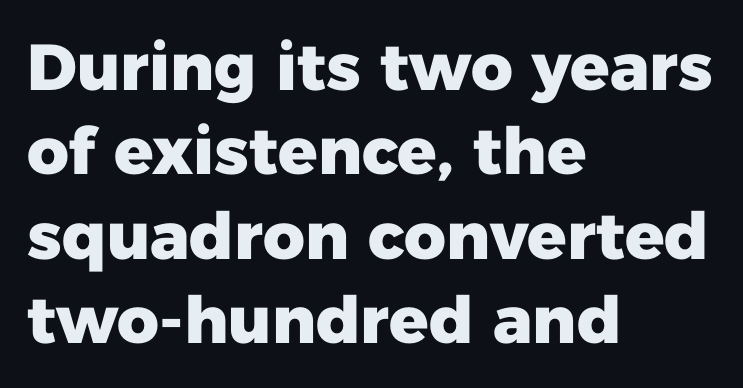
The image shows 65 px heavy sans-serif type, upright; set left-aligned, normal line spacing (1.3x), normal letter spacing, not underlined; low stroke contrast and a medium x-height.
